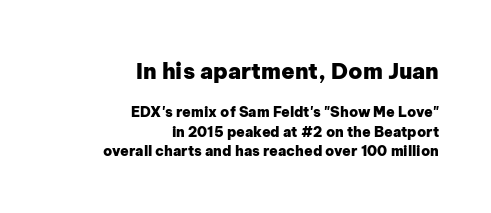
{"italic": "no", "bold": "yes", "underline": "no", "align": "right", "line_spacing": "normal", "line_spacing_ratio": 1.39, "letter_spacing": "normal", "letter_spacing_em": 0.0, "larger_block": "first", "size_ratio": 1.57, "glyph_px": 22}
